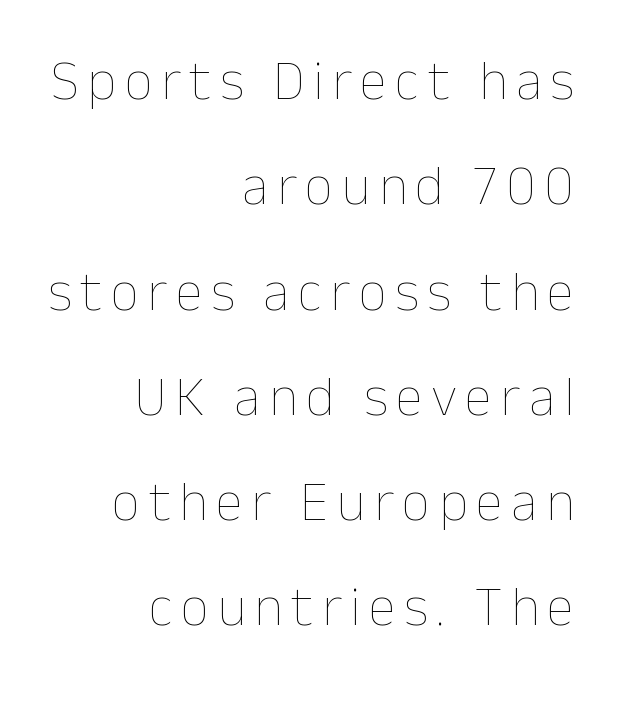
Does the copy run flush right? Yes — the right margin is perfectly even. Unmarked baselines from the first word to the last. It's the straight-up-and-down kind of type. Here the designer chose a conventional face with non-uniform glyph widths. No heavy texture on the line: the type isn't bold.
